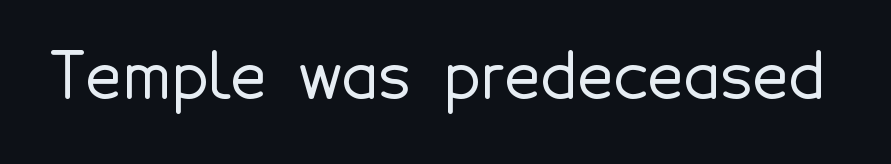
The image shows 63 px sans-serif type, upright; set normal letter spacing, not underlined; a medium x-height.
